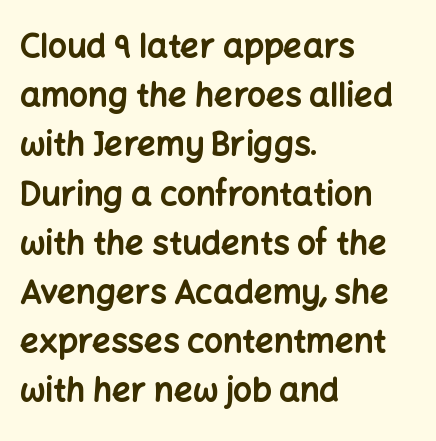
The passage shown is typed in a proportional face where columns would drift. This rendering features lettering with no underline. This sample uses an upright cut, with every glyph sitting square on the baseline. This sample uses a sans-serif face. The lines in this sample share a left origin and differ only in where they stop.
